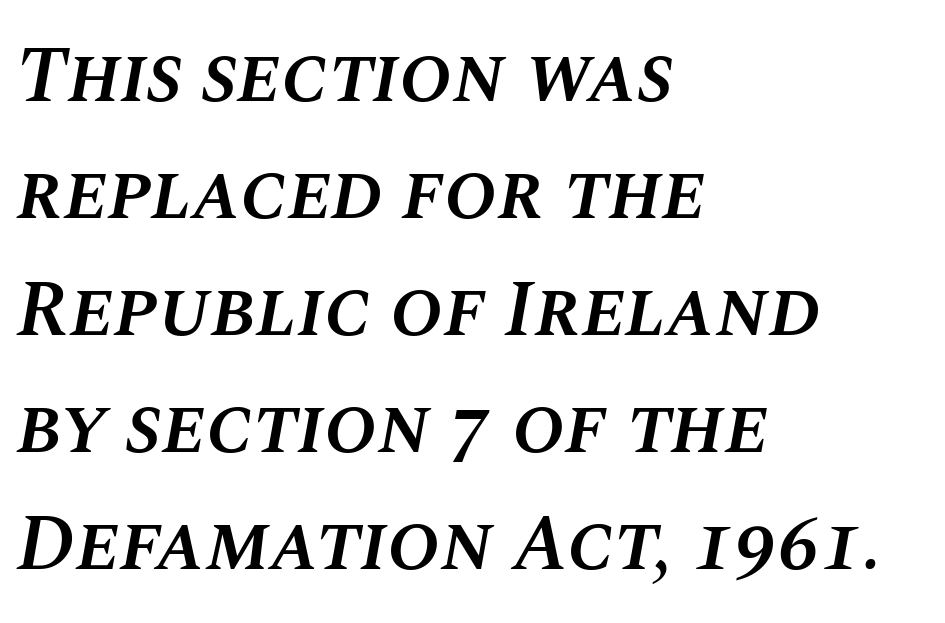
Q: Is the text bold? A: Semi-bold.
Q: Is the text italic (slanted)? A: Yes, it leans right by about 10 degrees.
Q: Is the text underlined? A: No.
Q: How is the paragraph aligned? A: Left-aligned.
Q: Is the spacing between letters normal or unusually wide? A: Normal.
Q: Is the spacing between lines tight, normal or loose? A: Normal.
Q: Width (condensed, normal, or wide)? A: Normal.
Q: Stroke contrast? A: Medium.
Q: x-height? A: Large.
Q: Monospaced? A: No.
